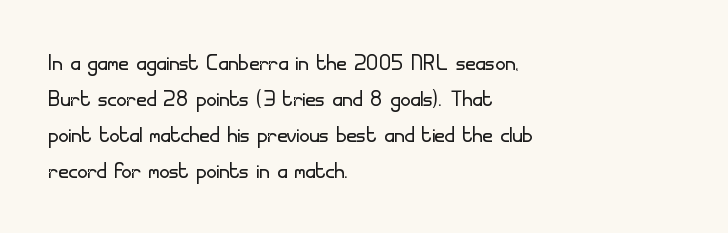
Q: Is the text bold? A: No.
Q: Is the text italic (slanted)? A: No, it is upright.
Q: Is the typeface a serif or a sans-serif typeface? A: Sans-serif.
Q: Is the text underlined? A: No.
Q: How is the paragraph aligned? A: Left-aligned.
Q: Is the spacing between letters normal or unusually wide? A: Normal.
Q: Is the spacing between lines tight, normal or loose? A: Normal.
Q: Width (condensed, normal, or wide)? A: Normal.
Q: Stroke contrast? A: Low.
Q: x-height? A: Small.
Q: Monospaced? A: No.
